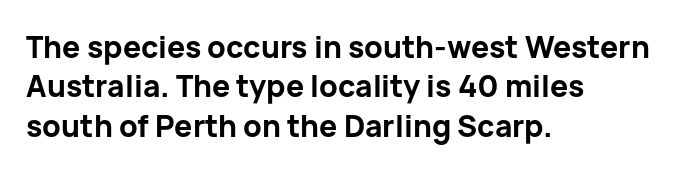
You can tell it's not italic because the verticals are truly vertical. Is this a fixed-width face? No — the glyphs have proportional, varying widths. The space between consecutive lines is moderate. Decoration check: the copy has no underline.
